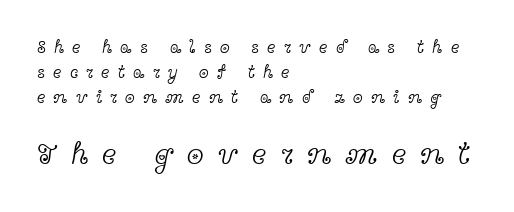
{"serif": "yes", "italic": "no", "bold": "no", "weight": "light", "width": "wide", "x_height": "medium", "monospaced": "no", "underline": "no", "align": "left", "line_spacing": "normal", "line_spacing_ratio": 1.39, "letter_spacing": "wide", "letter_spacing_em": 0.45, "larger_block": "second", "size_ratio": 1.72, "glyph_px": 31}
